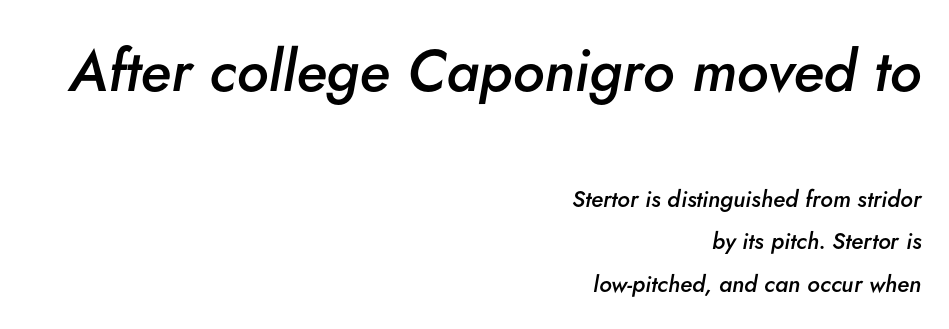
Q: Is the text bold? A: Semi-bold.
Q: Is the text italic (slanted)? A: Yes, it leans right by about 5 degrees.
Q: Is the text underlined? A: No.
Q: How is the paragraph aligned? A: Right-aligned.
Q: Is the spacing between letters normal or unusually wide? A: Normal.
Q: Which block of text is set in a larger size, the first (top) or the second (bottom)? A: The first (top) one.
Q: Width (condensed, normal, or wide)? A: Normal.
Q: Stroke contrast? A: Low.
Q: x-height? A: Small.
Q: Monospaced? A: No.
